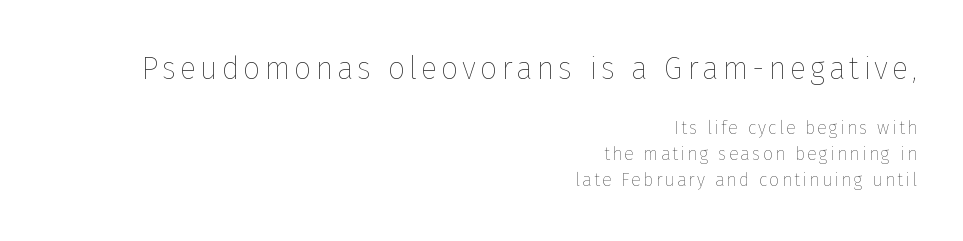
{"italic": "no", "bold": "no", "weight": "thin", "width": "normal", "stroke_contrast": "low", "x_height": "medium", "monospaced": "no", "underline": "no", "align": "right", "line_spacing": "normal", "line_spacing_ratio": 1.43, "larger_block": "first", "size_ratio": 1.72, "glyph_px": 31}
